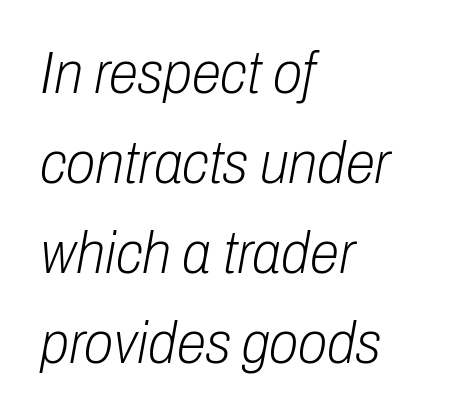
The image shows 60 px light, condensed type, italic (leaning right); set left-aligned, normal line spacing (1.5x), normal letter spacing, not underlined; low stroke contrast and a medium x-height.
